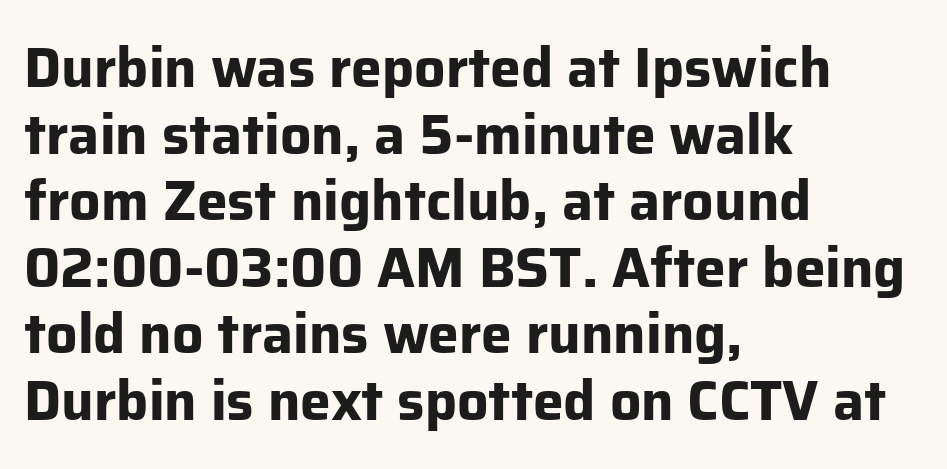
The image shows 55 px bold sans-serif type, upright; set left-aligned, line spacing 1.21x, normal letter spacing, not underlined; low stroke contrast and a medium x-height.
